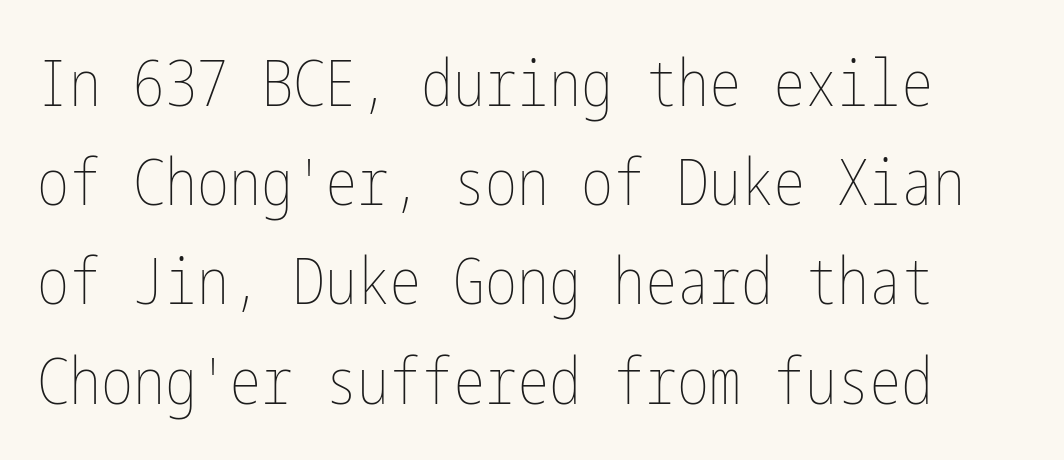
Does the lettering tilt? It doesn't — this is upright. Type without underlining. If you measured baseline to baseline, you'd find a middling distance. The typeface has the unassuming heft of standard copy or less.
